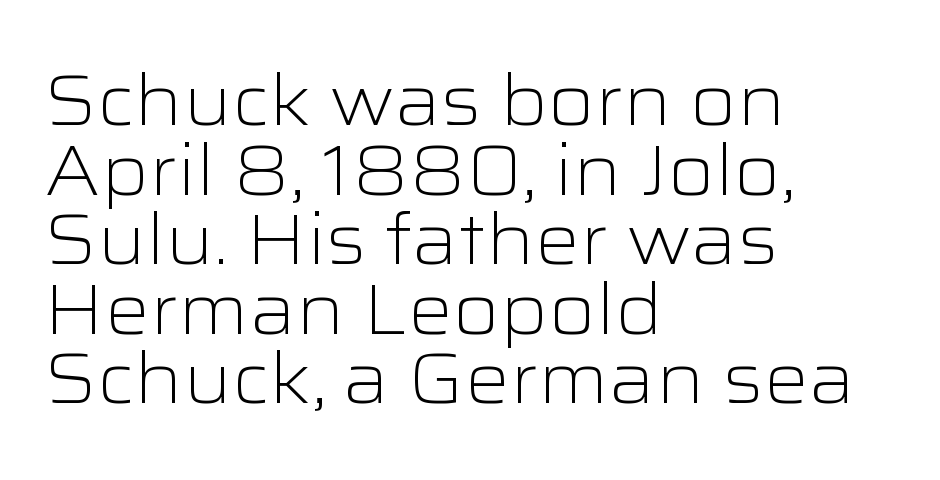
Q: Is the text bold? A: No.
Q: Is the text italic (slanted)? A: No, it is upright.
Q: Is the typeface a serif or a sans-serif typeface? A: Sans-serif.
Q: Is the text underlined? A: No.
Q: How is the paragraph aligned? A: Left-aligned.
Q: Is the spacing between letters normal or unusually wide? A: Normal.
Q: Is the spacing between lines tight, normal or loose? A: Tight.
Q: Width (condensed, normal, or wide)? A: Wide.
Q: Stroke contrast? A: Low.
Q: x-height? A: Medium.
Q: Monospaced? A: No.
